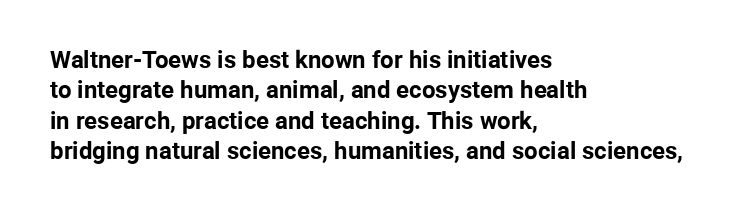
The image shows 24 px bold type, upright; set left-aligned, normal line spacing (1.27x), normal letter spacing, not underlined.
